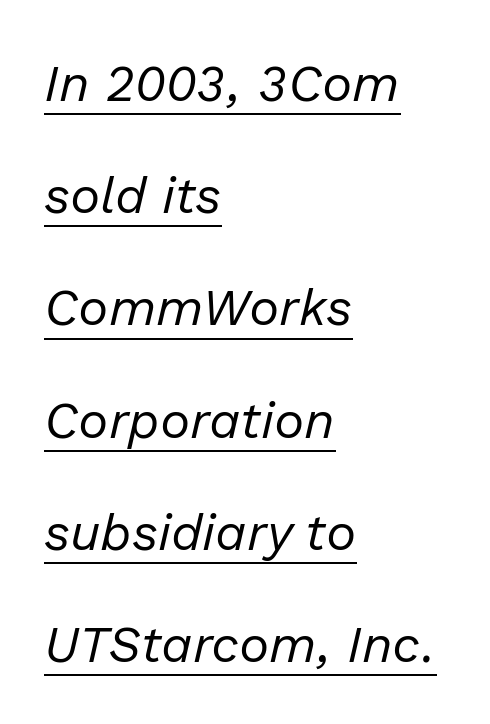
Quick note: underline on. Airy leading. Style check: oblique. Reading down the block, your eye returns to a fixed left position each line. The letters sit at their default tracking, neither squeezed nor spread. Stems here are at most as thick as an everyday book face.
